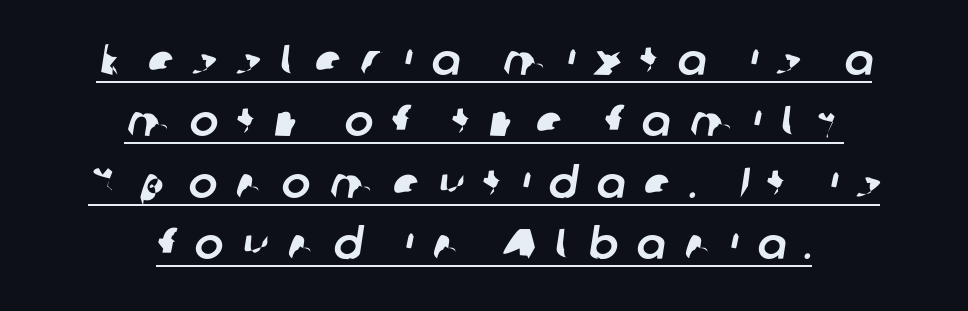
{"serif": "no", "width": "normal", "stroke_contrast": "low", "x_height": "medium", "monospaced": "no", "underline": "yes", "align": "center", "line_spacing": "normal", "line_spacing_ratio": 1.43, "letter_spacing": "wide", "letter_spacing_em": 0.44, "glyph_px": 43}
